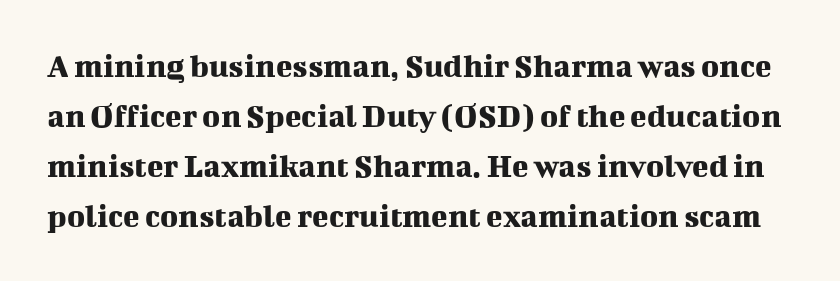
{"serif": "yes", "italic": "no", "width": "normal", "stroke_contrast": "medium", "x_height": "medium", "monospaced": "no", "underline": "no", "line_spacing": "normal", "line_spacing_ratio": 1.47, "letter_spacing": "normal", "letter_spacing_em": 0.0, "glyph_px": 34}
